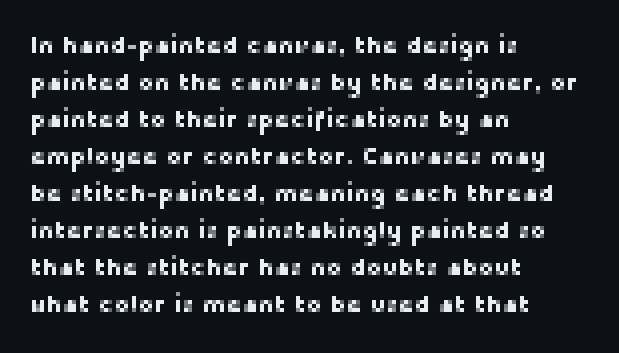
{"italic": "no", "underline": "no", "align": "left", "line_spacing": "normal", "line_spacing_ratio": 1.54, "letter_spacing": "normal", "letter_spacing_em": 0.0, "glyph_px": 24}
